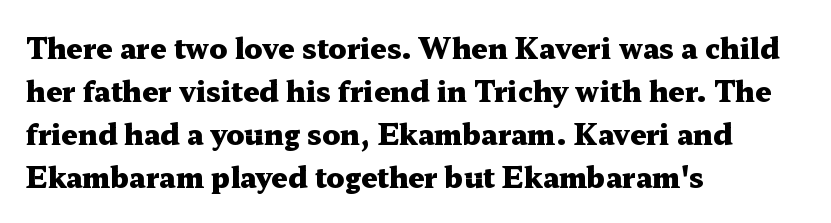
{"serif": "yes", "italic": "no", "bold": "yes", "weight": "heavy", "width": "wide", "stroke_contrast": "medium", "x_height": "medium", "monospaced": "no", "underline": "no", "align": "left", "line_spacing": "normal", "line_spacing_ratio": 1.53, "letter_spacing": "normal", "letter_spacing_em": 0.0, "glyph_px": 28}
